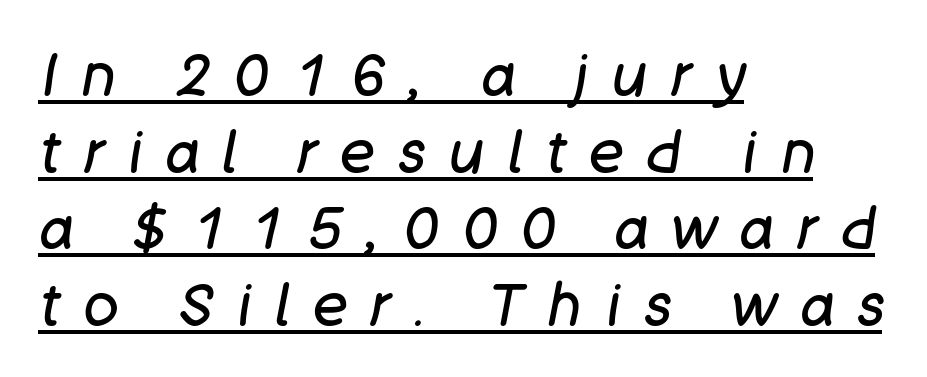
{"italic": "yes", "lean": "right", "slant_degrees": 11, "bold": "no", "weight": "regular", "width": "normal", "stroke_contrast": "low", "x_height": "large", "monospaced": "no", "underline": "yes", "align": "left", "line_spacing": "normal", "line_spacing_ratio": 1.32, "letter_spacing": "wide", "letter_spacing_em": 0.41, "glyph_px": 58}
